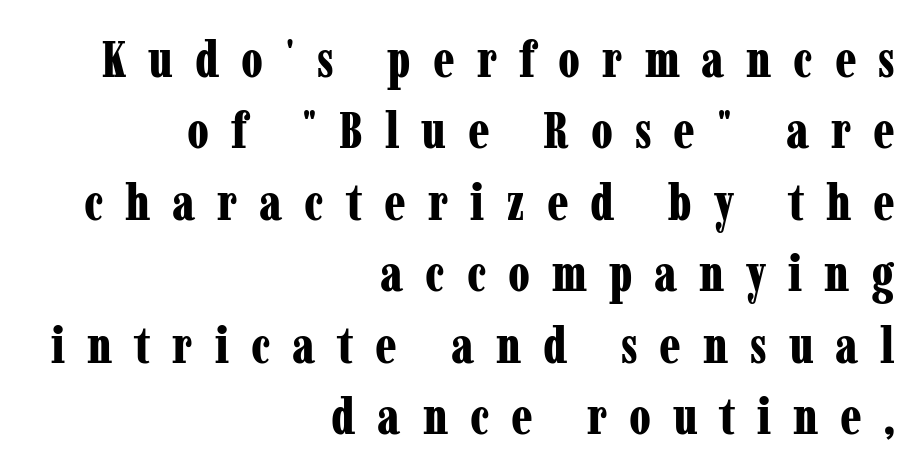
Q: Is the text bold? A: Yes.
Q: Is the text italic (slanted)? A: No, it is upright.
Q: Is the typeface a serif or a sans-serif typeface? A: Serif.
Q: Is the text underlined? A: No.
Q: How is the paragraph aligned? A: Right-aligned.
Q: Is the spacing between letters normal or unusually wide? A: Unusually wide.
Q: Is the spacing between lines tight, normal or loose? A: Normal.
Q: Width (condensed, normal, or wide)? A: Condensed.
Q: Stroke contrast? A: Low.
Q: x-height? A: Medium.
Q: Monospaced? A: No.
